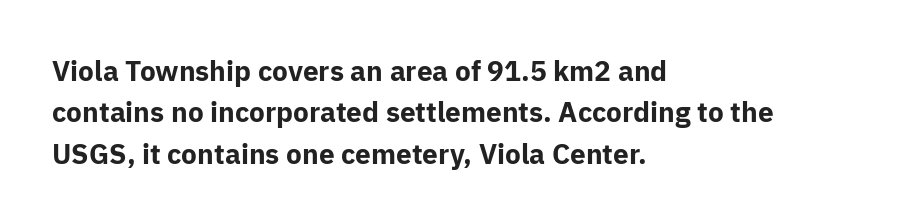
{"serif": "no", "italic": "no", "bold": "yes", "weight": "bold", "width": "normal", "stroke_contrast": "low", "x_height": "medium", "monospaced": "no", "underline": "no", "align": "left", "line_spacing": "normal", "line_spacing_ratio": 1.48, "letter_spacing": "normal", "letter_spacing_em": 0.0, "glyph_px": 28}
